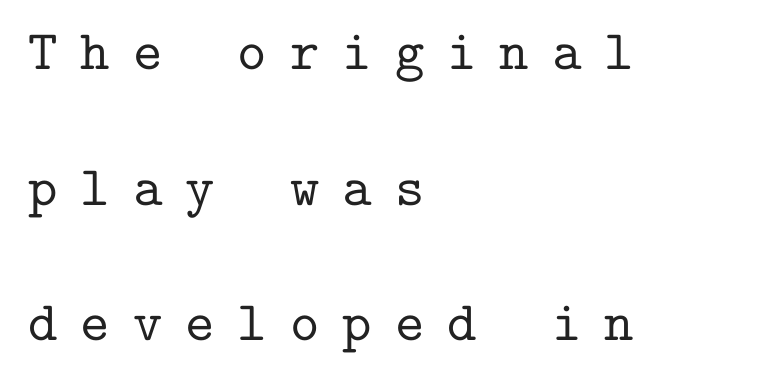
The space beneath each line is pristine and unruled. The glyphs in this specimen are seriffed. Do the characters align in a grid? Yes, the font is monospaced. The leading is generous, giving the passage an open texture.
